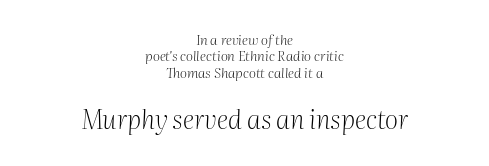
Q: Is the text bold? A: No.
Q: Is the text italic (slanted)? A: Yes, it leans right by about 2 degrees.
Q: Is the text underlined? A: No.
Q: How is the paragraph aligned? A: Centered.
Q: Is the spacing between letters normal or unusually wide? A: Normal.
Q: Which block of text is set in a larger size, the first (top) or the second (bottom)? A: The second (bottom) one.
